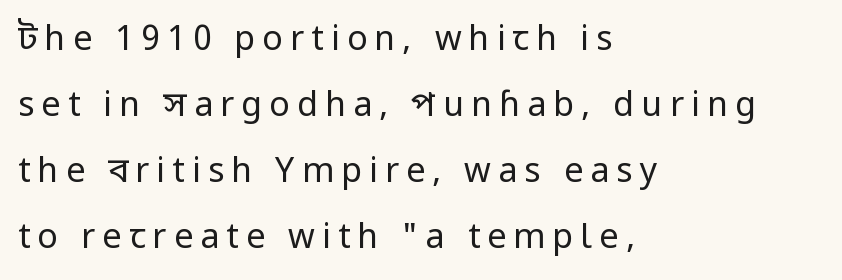
Q: Is the text bold? A: No.
Q: Is the text italic (slanted)? A: No, it is upright.
Q: Is the typeface a serif or a sans-serif typeface? A: Sans-serif.
Q: Is the text underlined? A: No.
Q: How is the paragraph aligned? A: Left-aligned.
Q: Is the spacing between letters normal or unusually wide? A: Unusually wide.
Q: Is the spacing between lines tight, normal or loose? A: Loose.
Q: Width (condensed, normal, or wide)? A: Condensed.
Q: Stroke contrast? A: Low.
Q: x-height? A: Large.
Q: Monospaced? A: No.
